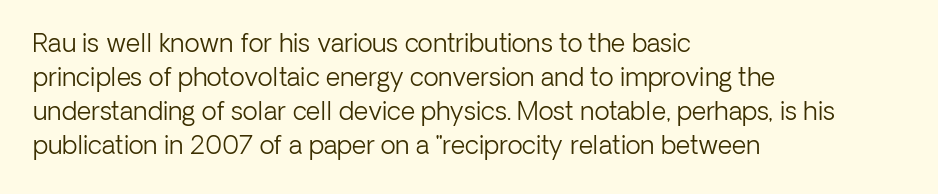
The image shows 25 px text type, upright; set left-aligned, normal line spacing (1.36x), normal letter spacing, not underlined.
